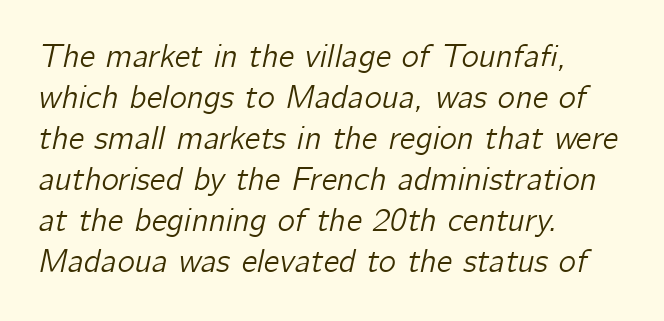
In terms of posture, this sample is oblique. Nobody drew a line under any word here. Spacing verdict: proportional, widths tailored to each character. The typesetter chose a ragged-right arrangement here.
